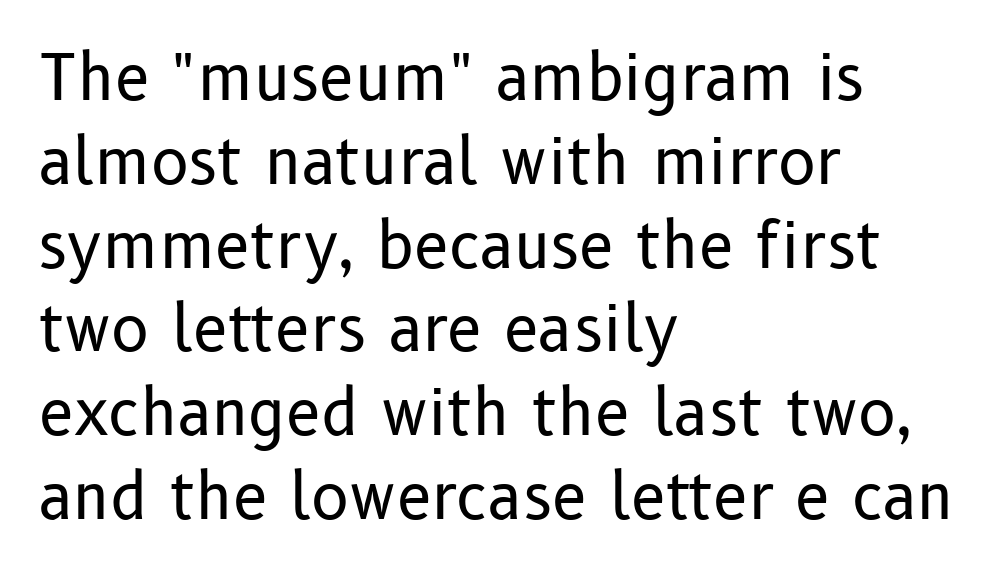
{"serif": "no", "italic": "no", "bold": "no", "weight": "regular", "width": "normal", "stroke_contrast": "low", "x_height": "medium", "monospaced": "no", "underline": "no", "align": "left", "line_spacing": "normal", "line_spacing_ratio": 1.33, "letter_spacing": "normal", "letter_spacing_em": 0.0, "glyph_px": 63}
